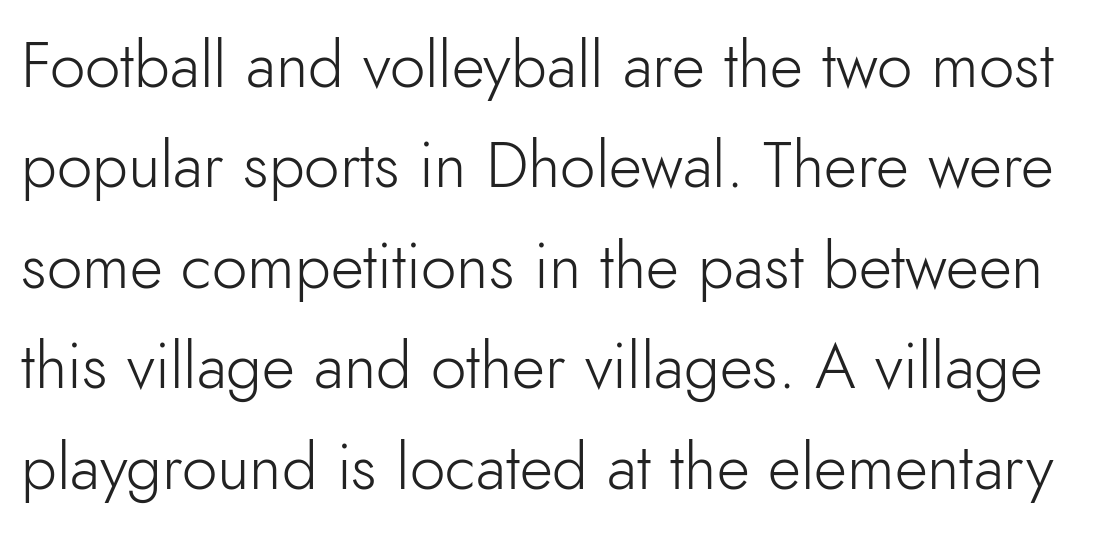
The image shows 64 px light sans-serif type, upright; set normal line spacing (1.57x), normal letter spacing, not underlined; low stroke contrast and a small x-height.
